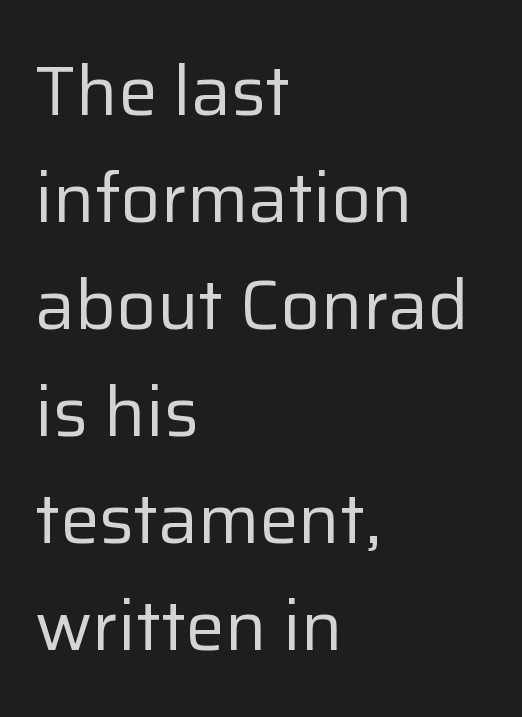
The image shows 70 px regular-weight sans-serif type, upright; set left-aligned, normal line spacing (1.53x), normal letter spacing, not underlined; low stroke contrast and a medium x-height.
